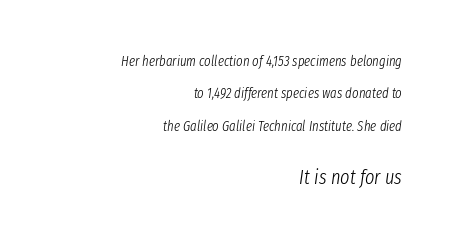
The image shows 20 px text type, italic (leaning right); set right-aligned, loose line spacing (2.32x), normal letter spacing, not underlined; the second (bottom) block is 1.43x larger.
